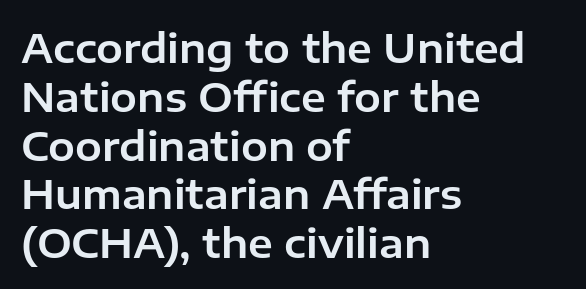
The image shows 40 px sans-serif type, upright; set left-aligned, line spacing 1.22x, normal letter spacing, not underlined; low stroke contrast and a medium x-height.
